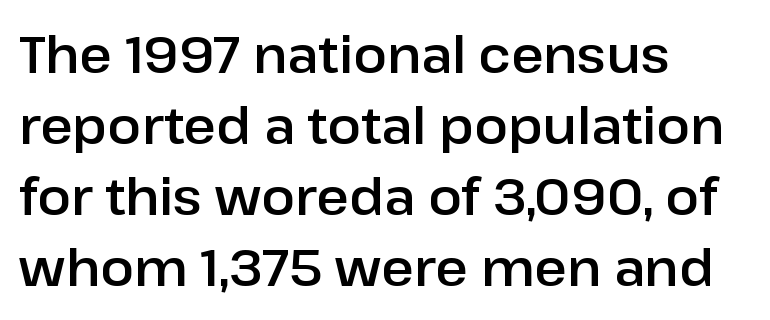
Here the glyphs are tracked normally, forming tight word shapes. Just letters on the line, the space beneath them empty. Normally led — the rows are evenly, conventionally spaced. The font's upright variant was chosen for this text.
